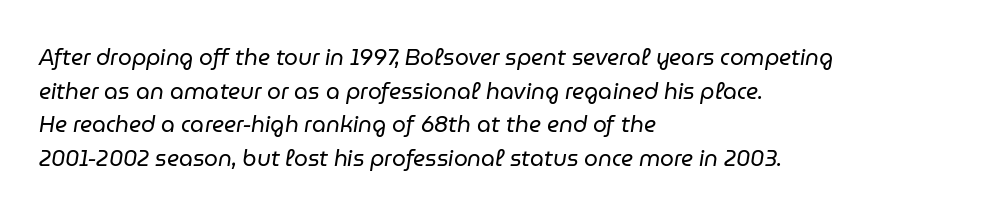
One glance says typical: line gaps are just what's usual. On a weight scale, this lands at 450 or below. Yep, that's italic — everything's leaning. Characters follow at the spacing the type designer built in. Letters rest on an invisible, unmarked baseline. Line beginnings align vertically; line endings do not.
